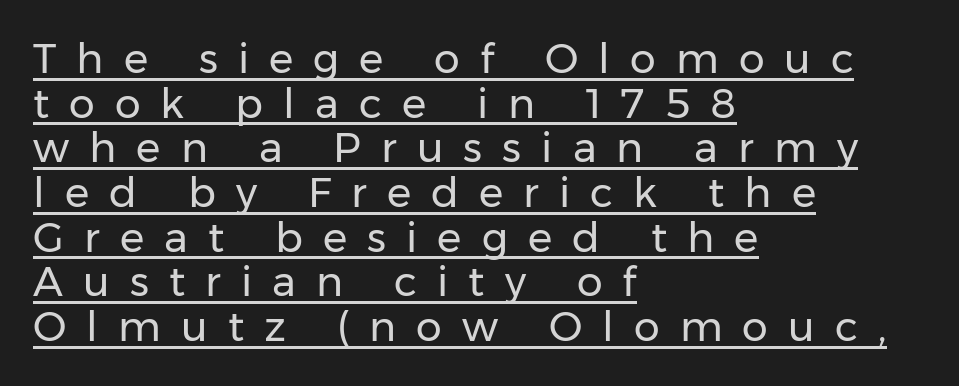
{"serif": "no", "italic": "no", "bold": "no", "weight": "regular", "width": "normal", "stroke_contrast": "low", "x_height": "medium", "monospaced": "no", "underline": "yes", "align": "left", "line_spacing": "tight", "line_spacing_ratio": 1.09, "letter_spacing": "wide", "letter_spacing_em": 0.49, "glyph_px": 41}
